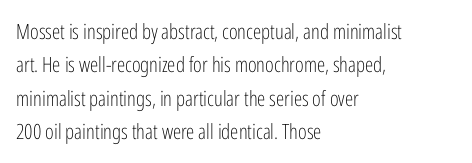
How would I describe the line gaps? Plain and ordinary. Weight: in the light-to-regular range. The type is set solid horizontally, with unmodified tracking. The lines are quadded left.
